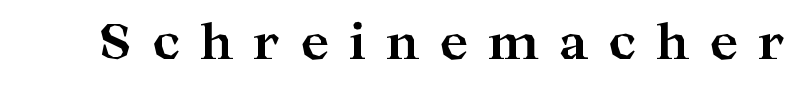
Q: Is the text bold? A: Yes.
Q: Is the text italic (slanted)? A: No, it is upright.
Q: Is the typeface a serif or a sans-serif typeface? A: Serif.
Q: Is the text underlined? A: No.
Q: Is the spacing between letters normal or unusually wide? A: Unusually wide.
Q: Width (condensed, normal, or wide)? A: Wide.
Q: Stroke contrast? A: High.
Q: x-height? A: Medium.
Q: Monospaced? A: No.
